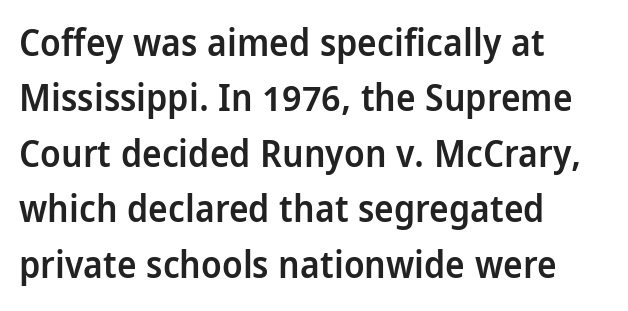
Q: Is the text bold? A: Semi-bold.
Q: Is the text italic (slanted)? A: No, it is upright.
Q: Is the typeface a serif or a sans-serif typeface? A: Sans-serif.
Q: Is the text underlined? A: No.
Q: How is the paragraph aligned? A: Left-aligned.
Q: Is the spacing between letters normal or unusually wide? A: Normal.
Q: Is the spacing between lines tight, normal or loose? A: Normal.
Q: Width (condensed, normal, or wide)? A: Condensed.
Q: Stroke contrast? A: Low.
Q: x-height? A: Large.
Q: Monospaced? A: No.
